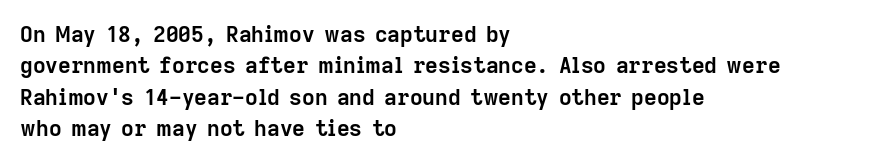
{"italic": "no", "bold": "yes", "underline": "no", "align": "left", "line_spacing": "normal", "line_spacing_ratio": 1.43, "letter_spacing": "normal", "letter_spacing_em": 0.0, "glyph_px": 22}
